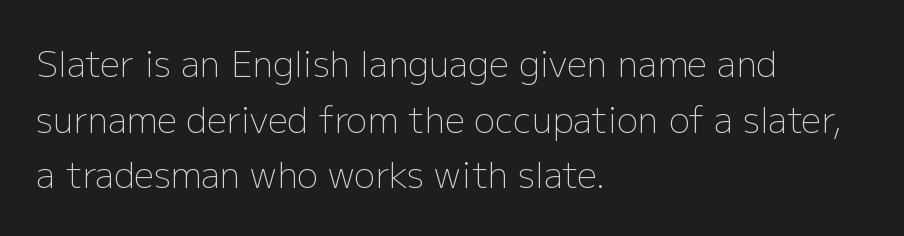
Q: Is the text bold? A: No.
Q: Is the text italic (slanted)? A: No, it is upright.
Q: Is the typeface a serif or a sans-serif typeface? A: Sans-serif.
Q: Is the text underlined? A: No.
Q: How is the paragraph aligned? A: Left-aligned.
Q: Is the spacing between letters normal or unusually wide? A: Normal.
Q: Is the spacing between lines tight, normal or loose? A: Normal.
Q: Width (condensed, normal, or wide)? A: Normal.
Q: Stroke contrast? A: Low.
Q: x-height? A: Medium.
Q: Monospaced? A: No.
